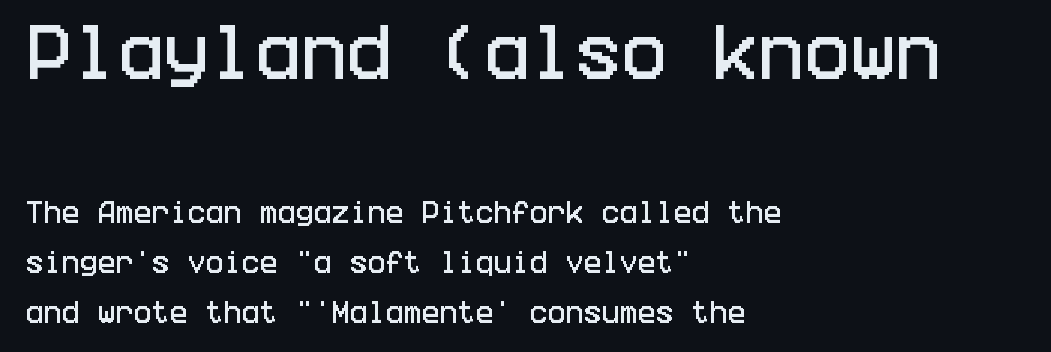
The block of text is sparse from top to bottom, with ample space between rows. Check where the strokes stop: nothing finishes them off — pure sans. The zone under the glyphs is completely vacant. One-word summary of the alignment: left. The emphasis by scale lands on block number one, above. The letters sit at their default tracking, neither squeezed nor spread.
